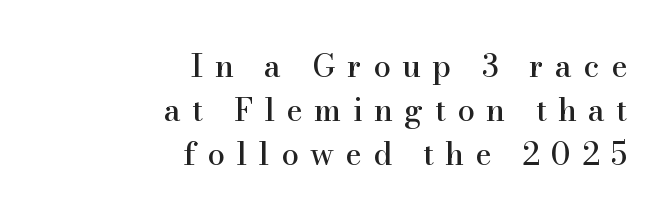
Q: Is the text italic (slanted)? A: No, it is upright.
Q: Is the typeface a serif or a sans-serif typeface? A: Serif.
Q: Is the text underlined? A: No.
Q: How is the paragraph aligned? A: Right-aligned.
Q: Is the spacing between letters normal or unusually wide? A: Unusually wide.
Q: Is the spacing between lines tight, normal or loose? A: Normal.
Q: Width (condensed, normal, or wide)? A: Normal.
Q: Stroke contrast? A: High.
Q: x-height? A: Small.
Q: Monospaced? A: No.
